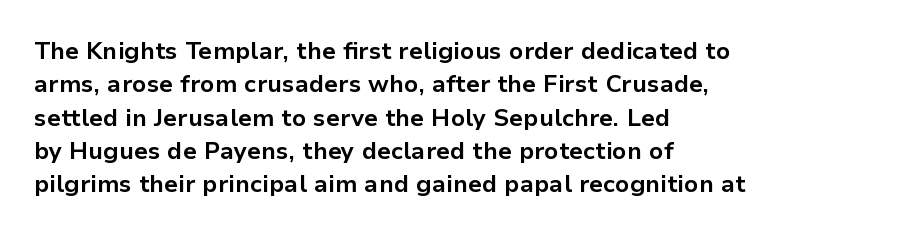
You can tell it's not italic because the verticals are truly vertical. Descender tails drop into unmarked territory. Baseline-to-baseline distance is the conventional proportion of letter height. Nobody touched the tracking dial on this one. Thick stems and heavy bowls — unmistakably bold. One-word summary of the alignment: left.
